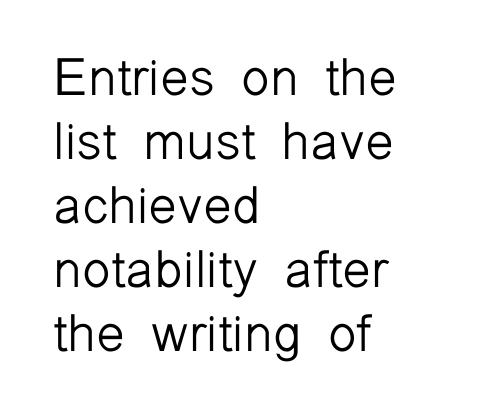
The image shows 52 px light sans-serif type, upright; set left-aligned, line spacing 1.23x, normal letter spacing, not underlined; low stroke contrast and a medium x-height.
